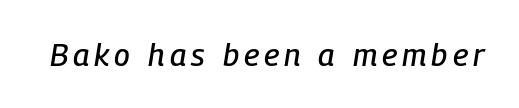
The image shows 31 px condensed type, italic (leaning right); set not underlined; low stroke contrast and a medium x-height.
